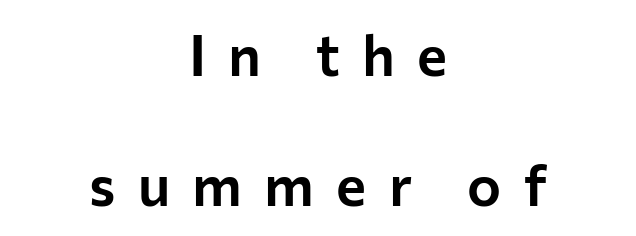
{"serif": "no", "italic": "no", "width": "normal", "stroke_contrast": "low", "x_height": "medium", "monospaced": "no", "underline": "no", "align": "center", "line_spacing": "loose", "line_spacing_ratio": 2.28, "letter_spacing": "wide", "letter_spacing_em": 0.39, "glyph_px": 57}
